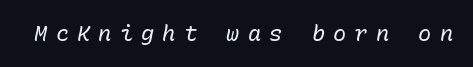
{"italic": "yes", "lean": "right", "slant_degrees": 10, "bold": "no", "underline": "no", "letter_spacing": "wide", "letter_spacing_em": 0.37, "glyph_px": 22}
